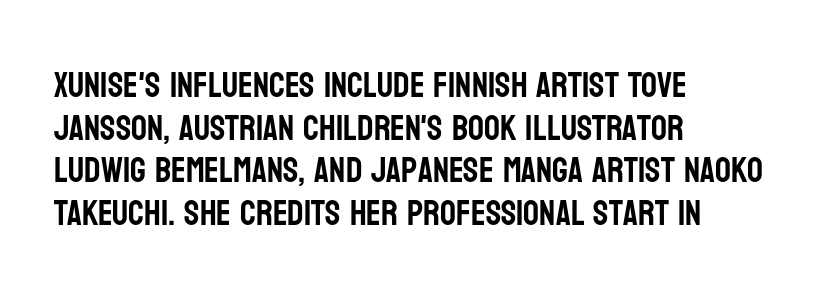
The area under the type is left untouched. Compared with typical body copy, the letter spacing here is the same. Horizontal alignment here is leftward, the default for most running prose. Posture: upright roman. Observe the absence of serifs on each vertical stroke in this sample. You could not count columns in this text — the font is proportionally spaced.
